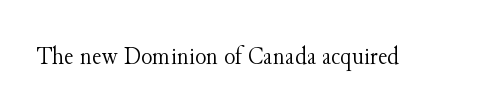
Q: Is the text bold? A: No.
Q: Is the text italic (slanted)? A: No, it is upright.
Q: Is the text underlined? A: No.
Q: Is the spacing between letters normal or unusually wide? A: Normal.
